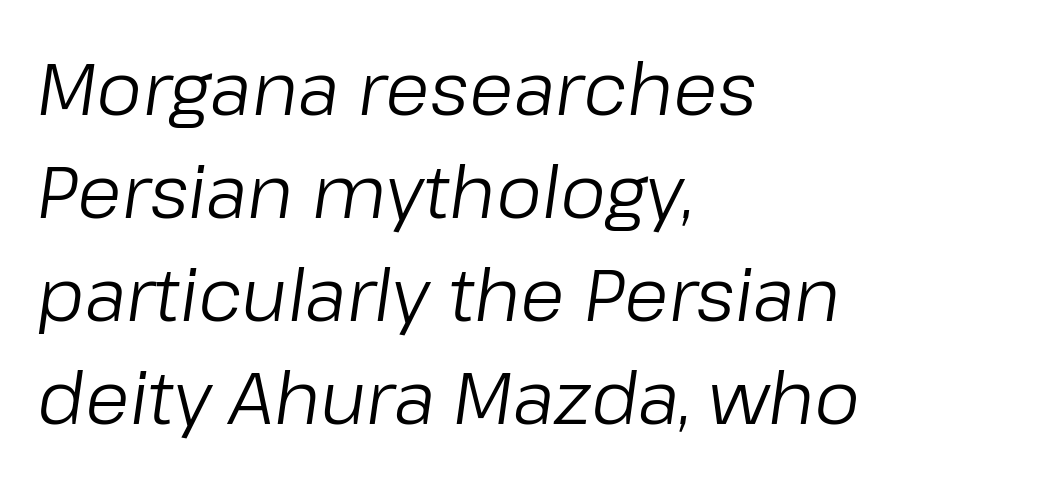
Q: Is the text bold? A: No.
Q: Is the text italic (slanted)? A: Yes, it leans right by about 8 degrees.
Q: Is the text underlined? A: No.
Q: How is the paragraph aligned? A: Left-aligned.
Q: Is the spacing between letters normal or unusually wide? A: Normal.
Q: Is the spacing between lines tight, normal or loose? A: Normal.
Q: Width (condensed, normal, or wide)? A: Normal.
Q: Stroke contrast? A: Low.
Q: x-height? A: Medium.
Q: Monospaced? A: No.
